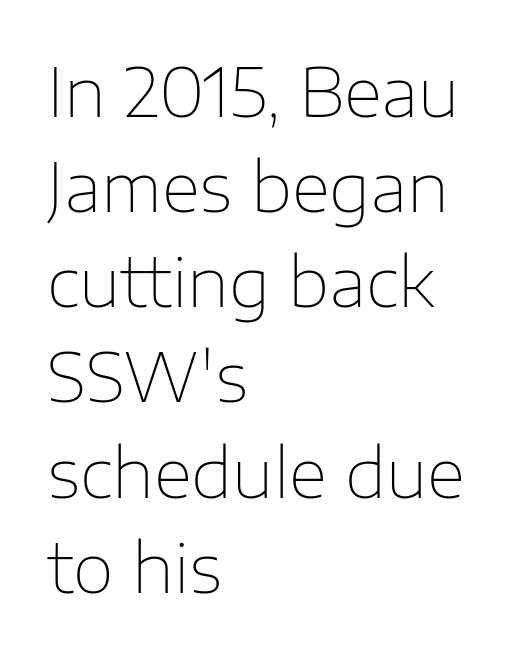
Clear beneath every line of the passage. Spacing verdict: proportional, widths tailored to each character. Teacher's note: observe the even left margin — that is flush-left alignment. These glyphs show unthickened strokes, regular width or finer. Regular leading.
